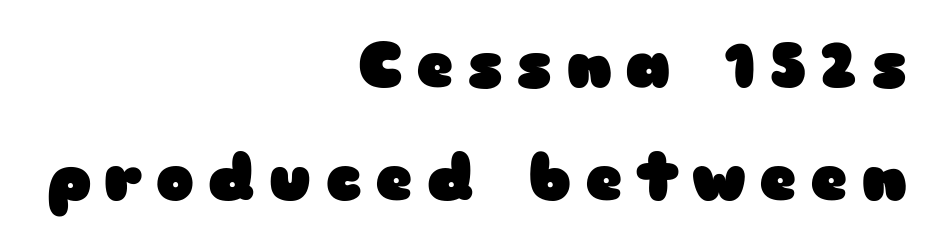
The image shows 64 px heavy, wide sans-serif type, upright; set right-aligned, line spacing 1.77x, unusually wide letter spacing (+0.21 em), not underlined; low stroke contrast and a medium x-height.
